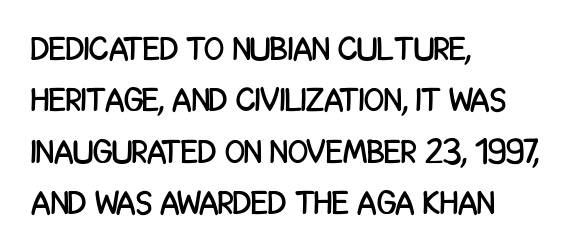
Inter-character spacing is left at the font's built-in metrics. Unlike italic type, these characters show no tilt at all. Vertical spacing — default. The typeface chosen for these lines omits serifs. The rag falls on the right side of this text block. Think of a printed novel: that variable character pitch is what you see here.
